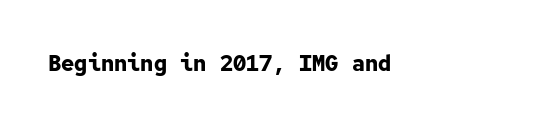
The image shows 22 px bold type, upright; set left-aligned, normal letter spacing, not underlined.
